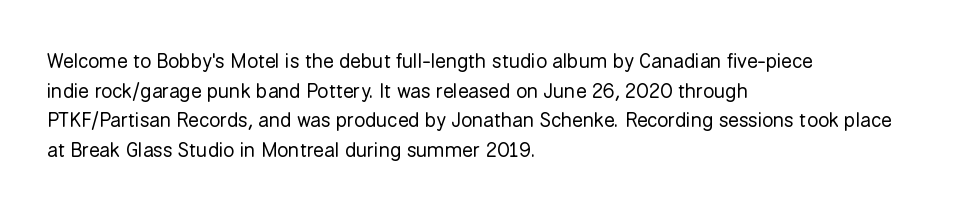
Compared with a typical body face, this is equally light or lighter still. The line texture is even and compact thanks to regular tracking. The space directly below the letters is spotless. Nope, not italic — everything's standing straight.
